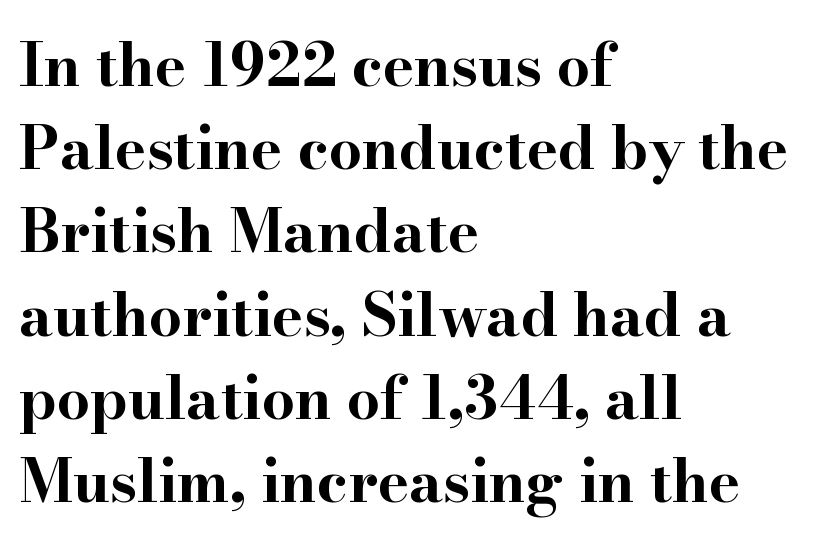
The image shows 59 px bold, wide serif type, upright; set left-aligned, normal line spacing (1.41x), normal letter spacing, not underlined; high stroke contrast and a small x-height.
